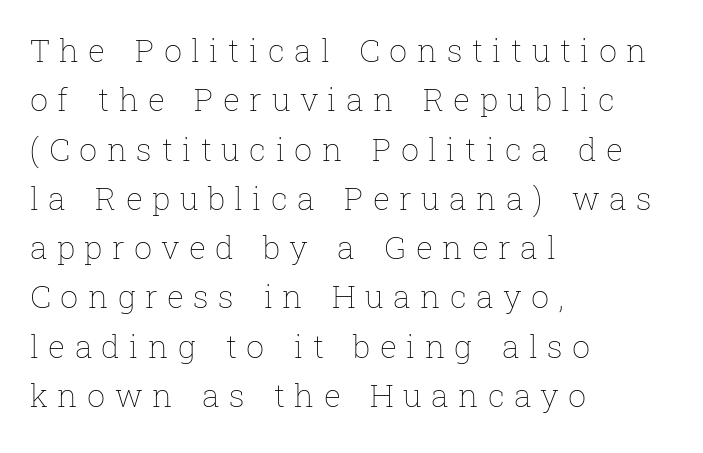
{"italic": "no", "bold": "no", "weight": "thin", "width": "normal", "stroke_contrast": "low", "x_height": "medium", "monospaced": "no", "underline": "no", "align": "left", "line_spacing": "normal", "line_spacing_ratio": 1.54, "letter_spacing": "wide", "letter_spacing_em": 0.29, "glyph_px": 32}
